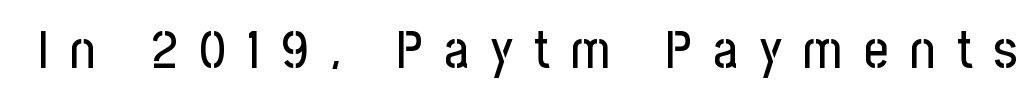
Do the characters align in a grid? No, the font is proportional. The area under the type is left untouched. Loose tracking; the words dissolve into strings of separated letters. The letters carry no serifs — their stems end cleanly without finishing strokes. Unlike italic type, these characters show no tilt at all.
